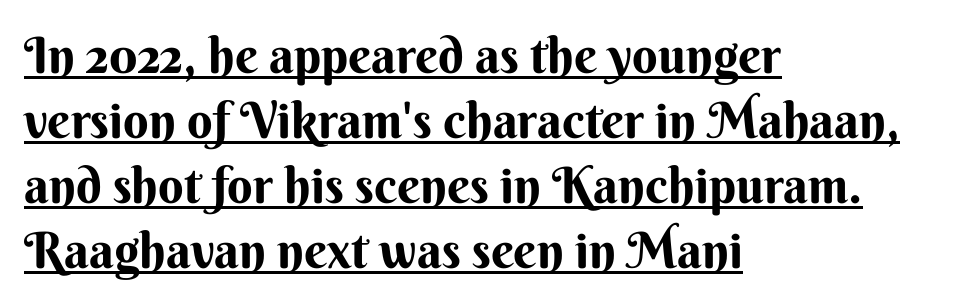
The image shows 50 px sans-serif type, upright; set left-aligned, normal line spacing (1.3x), normal letter spacing, underlined; medium stroke contrast and a small x-height.
